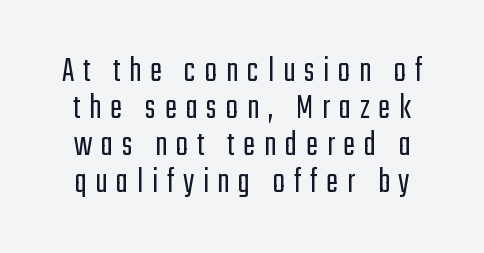
Here the glyphs are tracked loosely, breaking word shapes into spaced letters. No italicization has been applied; the sample stays upright. You could not count columns in this text — the font is proportionally spaced. The letterforms sit at book weight or below. To sum up the face: it is a sans, with no serifs. Check the space under the baseline: it is left empty.
